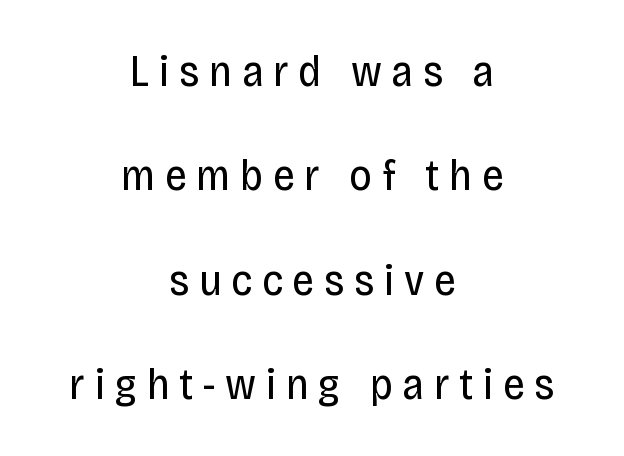
Honestly, there is no underline to notice here at all. Typeset on center — no edge is straight. Compared with typical body copy, the letter spacing here is much looser. Posture: upright roman. No feet cap the strokes, marking this as sans-serif type.
